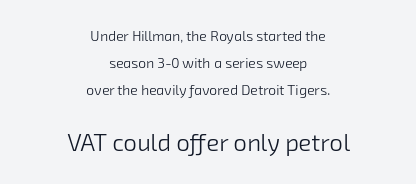
Q: Is the text bold? A: No.
Q: Is the text underlined? A: No.
Q: How is the paragraph aligned? A: Centered.
Q: Is the spacing between letters normal or unusually wide? A: Normal.
Q: Is the spacing between lines tight, normal or loose? A: Loose.
Q: Which block of text is set in a larger size, the first (top) or the second (bottom)? A: The second (bottom) one.
